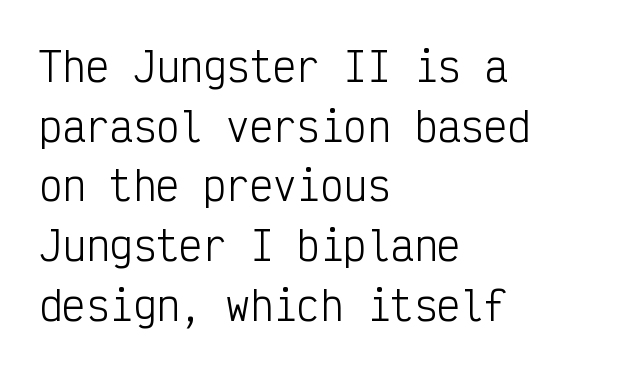
{"serif": "no", "italic": "no", "bold": "no", "weight": "light", "width": "condensed", "stroke_contrast": "low", "x_height": "medium", "monospaced": "yes", "underline": "no", "align": "left", "line_spacing": "normal", "line_spacing_ratio": 1.53, "letter_spacing": "normal", "letter_spacing_em": 0.0, "glyph_px": 39}
